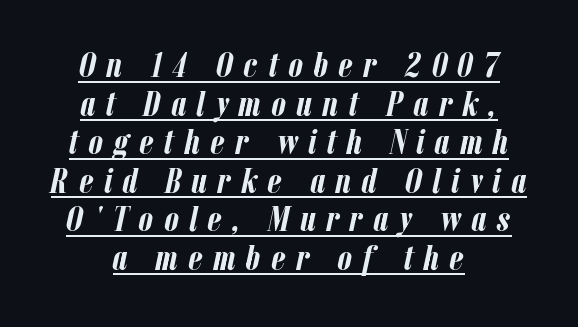
The image shows 36 px semibold, condensed type, italic (leaning right); set tight line spacing (1.07x), unusually wide letter spacing (+0.29 em), underlined; low stroke contrast and a medium x-height.
